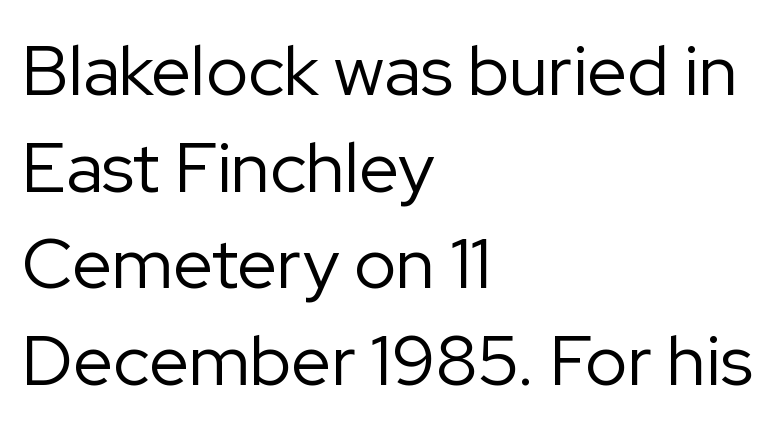
Q: Is the text bold? A: No.
Q: Is the text italic (slanted)? A: No, it is upright.
Q: Is the typeface a serif or a sans-serif typeface? A: Sans-serif.
Q: Is the text underlined? A: No.
Q: How is the paragraph aligned? A: Left-aligned.
Q: Is the spacing between letters normal or unusually wide? A: Normal.
Q: Is the spacing between lines tight, normal or loose? A: Normal.
Q: Width (condensed, normal, or wide)? A: Normal.
Q: Stroke contrast? A: Low.
Q: x-height? A: Medium.
Q: Monospaced? A: No.
